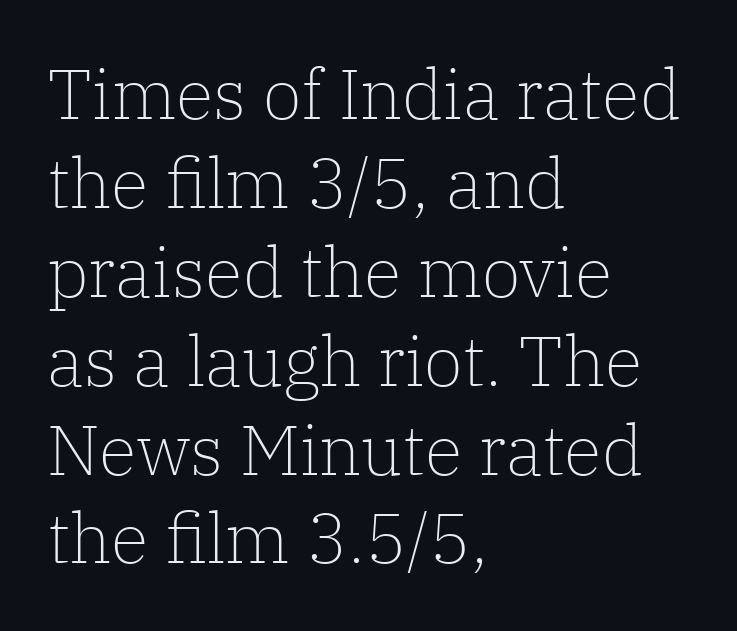
The image shows 70 px light serif type, upright; set left-aligned, normal line spacing (1.27x), normal letter spacing, not underlined; low stroke contrast and a medium x-height.
